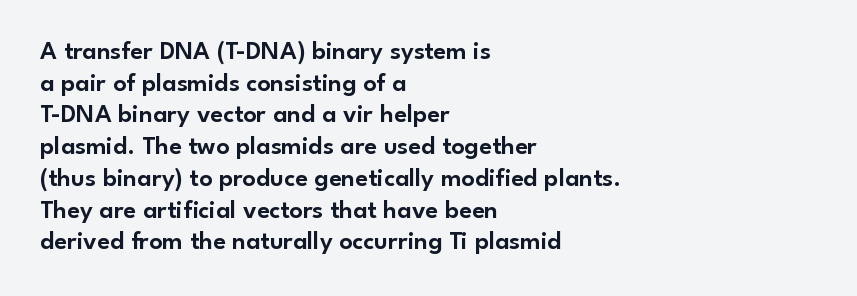
The image shows 26 px text type, upright; set left-aligned, line spacing 1.22x, normal letter spacing, not underlined.
